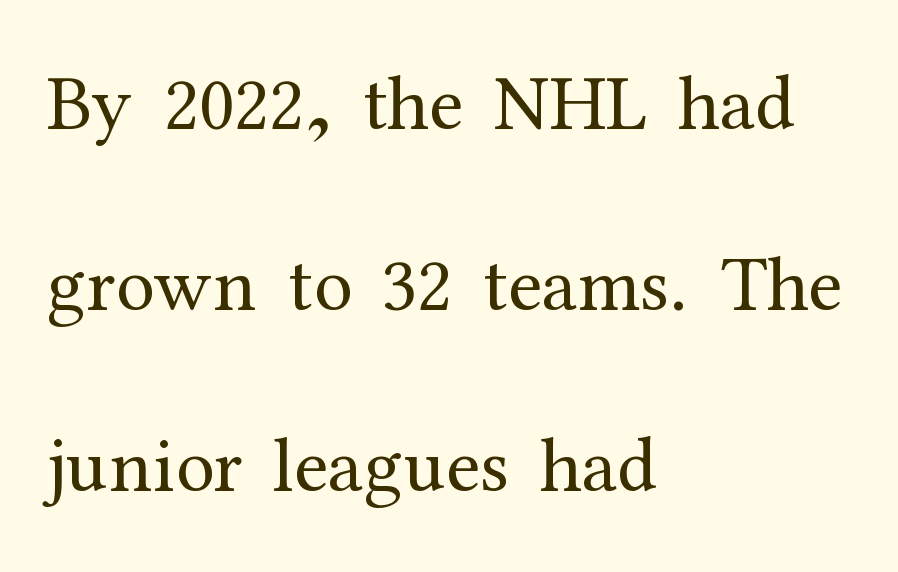
This is roman type, the default non-slanted kind. The face used here is seriffed, in the tradition of book romans. Letters have the restrained weight of plain body copy at most. This sample has the flowing, uneven cadence of proportional lettering. Nobody drew a line under any word here. A student would call this left alignment; a typographer would say flush left, rag right.
